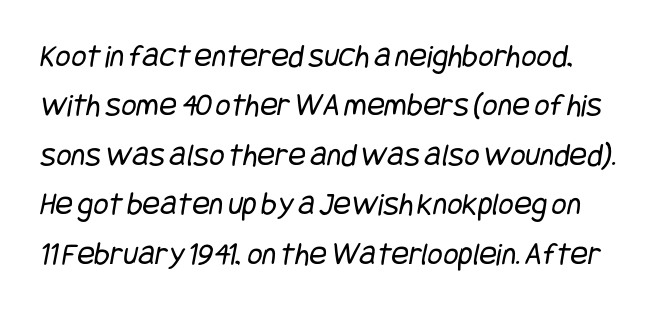
Q: Is the text bold? A: No.
Q: Is the typeface a serif or a sans-serif typeface? A: Sans-serif.
Q: Is the text underlined? A: No.
Q: Is the spacing between letters normal or unusually wide? A: Normal.
Q: Is the spacing between lines tight, normal or loose? A: Normal.
Q: Width (condensed, normal, or wide)? A: Condensed.
Q: Stroke contrast? A: Low.
Q: x-height? A: Large.
